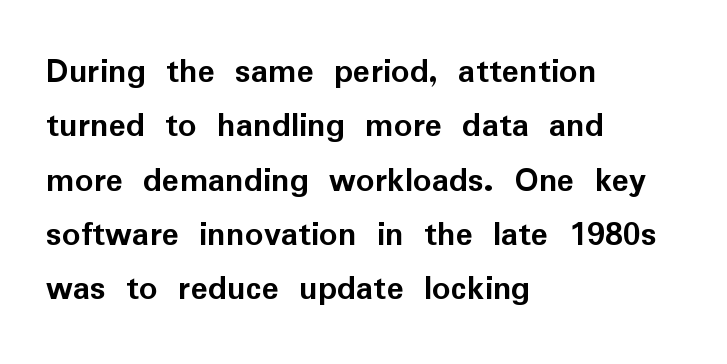
The image shows 36 px semibold sans-serif type, upright; set left-aligned, normal line spacing (1.51x), normal letter spacing, not underlined; low stroke contrast and a medium x-height.
